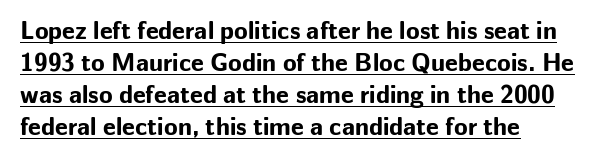
Q: Is the text bold? A: Yes.
Q: Is the text italic (slanted)? A: No, it is upright.
Q: Is the text underlined? A: Yes.
Q: How is the paragraph aligned? A: Left-aligned.
Q: Is the spacing between letters normal or unusually wide? A: Normal.
Q: Is the spacing between lines tight, normal or loose? A: Normal.
